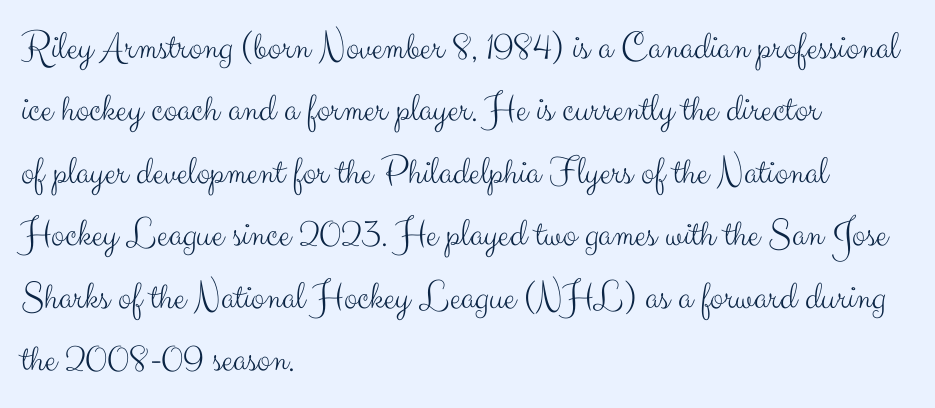
The image shows 40 px light sans-serif type; set left-aligned, normal line spacing (1.56x), normal letter spacing, not underlined; medium stroke contrast and a small x-height.
